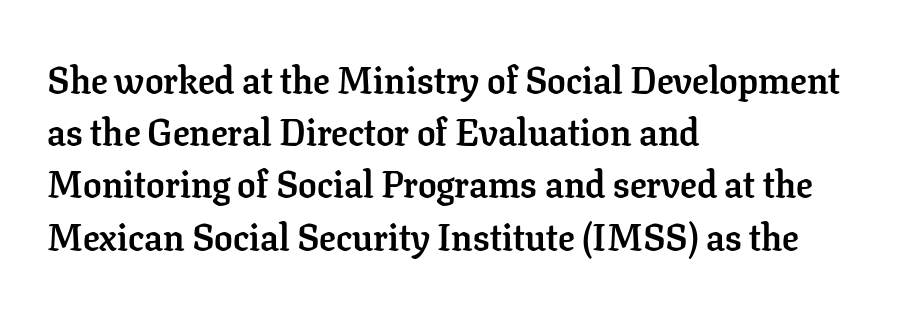
The image shows 37 px semibold serif type, upright; set left-aligned, normal line spacing (1.41x), normal letter spacing, not underlined; low stroke contrast and a medium x-height.
